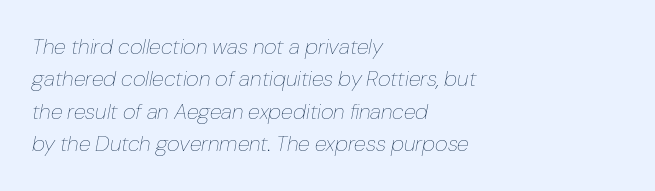
The leading is moderate, giving the passage an even texture. The letters are slanted; this is an italic face. Each line starts at the same left margin while the right side varies. The words here are not underlined. Compared with typical body copy, the letter spacing here is the same. Stems and bowls with no extra thickness — not bold.
